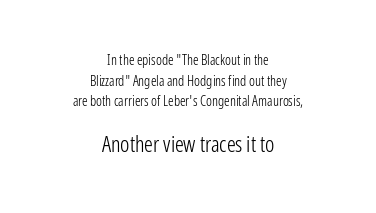
{"italic": "no", "bold": "no", "underline": "no", "align": "center", "line_spacing": "normal", "line_spacing_ratio": 1.48, "letter_spacing": "normal", "letter_spacing_em": 0.0, "larger_block": "second", "size_ratio": 1.57, "glyph_px": 22}
